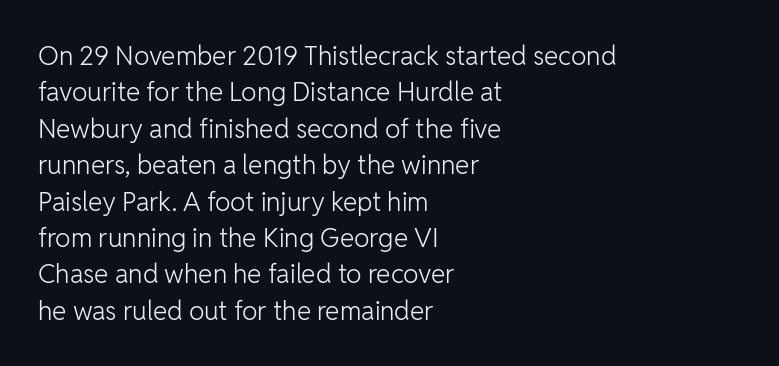
Short and long lines alike share a common starting point at left. The typeface has the unassuming heft of standard copy or less. Is the letter spacing exaggerated? No — it looks like the ordinary default. Has an underline been added? It has not. Posture: vertical.
